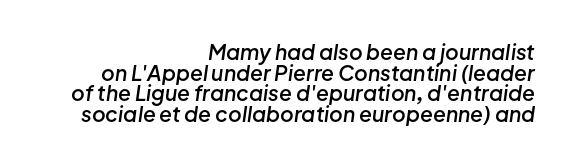
The image shows 21 px text type, italic (leaning right); set right-aligned, tight line spacing (0.98x), normal letter spacing, not underlined.
